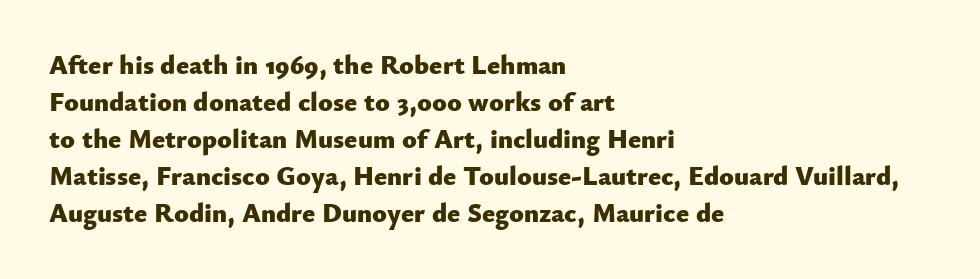
Every character sits straight up, as roman type does. Words appear dense and cohesive because spacing is normal. On the weight axis this lands at bold, roughly 700. In terms of leading, this rendering sits right in the middle.
